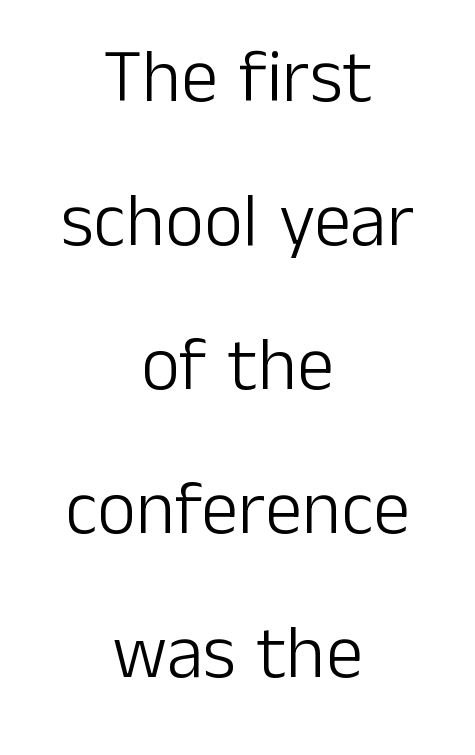
Q: Is the text bold? A: No.
Q: Is the text italic (slanted)? A: No, it is upright.
Q: Is the typeface a serif or a sans-serif typeface? A: Sans-serif.
Q: Is the text underlined? A: No.
Q: How is the paragraph aligned? A: Centered.
Q: Is the spacing between letters normal or unusually wide? A: Normal.
Q: Is the spacing between lines tight, normal or loose? A: Loose.
Q: Width (condensed, normal, or wide)? A: Normal.
Q: Stroke contrast? A: Low.
Q: x-height? A: Medium.
Q: Monospaced? A: No.
